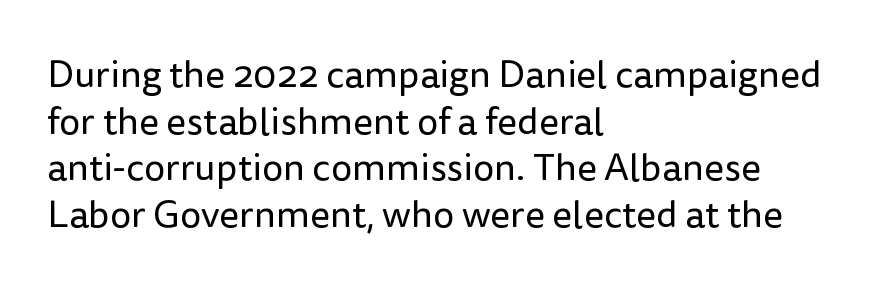
Q: Is the text bold? A: No.
Q: Is the text italic (slanted)? A: No, it is upright.
Q: Is the typeface a serif or a sans-serif typeface? A: Sans-serif.
Q: Is the text underlined? A: No.
Q: How is the paragraph aligned? A: Left-aligned.
Q: Is the spacing between letters normal or unusually wide? A: Normal.
Q: Width (condensed, normal, or wide)? A: Normal.
Q: Stroke contrast? A: Low.
Q: x-height? A: Medium.
Q: Monospaced? A: No.
